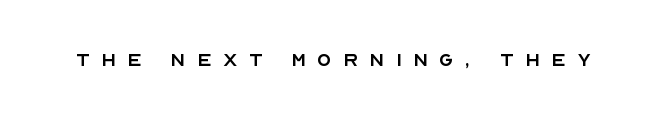
Q: Is the text bold? A: No.
Q: Is the text italic (slanted)? A: No, it is upright.
Q: Is the text underlined? A: No.
Q: Is the spacing between letters normal or unusually wide? A: Unusually wide.
